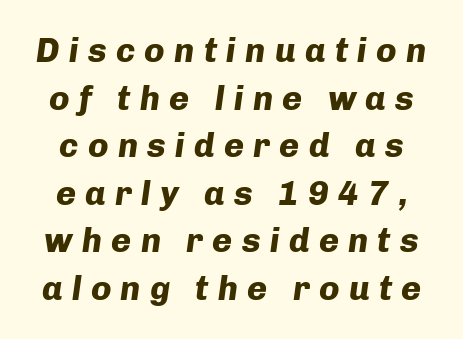
Q: Is the text bold? A: Yes.
Q: Is the text italic (slanted)? A: Yes, it leans right by about 8 degrees.
Q: Is the text underlined? A: No.
Q: Is the spacing between letters normal or unusually wide? A: Unusually wide.
Q: Is the spacing between lines tight, normal or loose? A: Normal.
Q: Width (condensed, normal, or wide)? A: Normal.
Q: Stroke contrast? A: Low.
Q: x-height? A: Medium.
Q: Monospaced? A: No.
